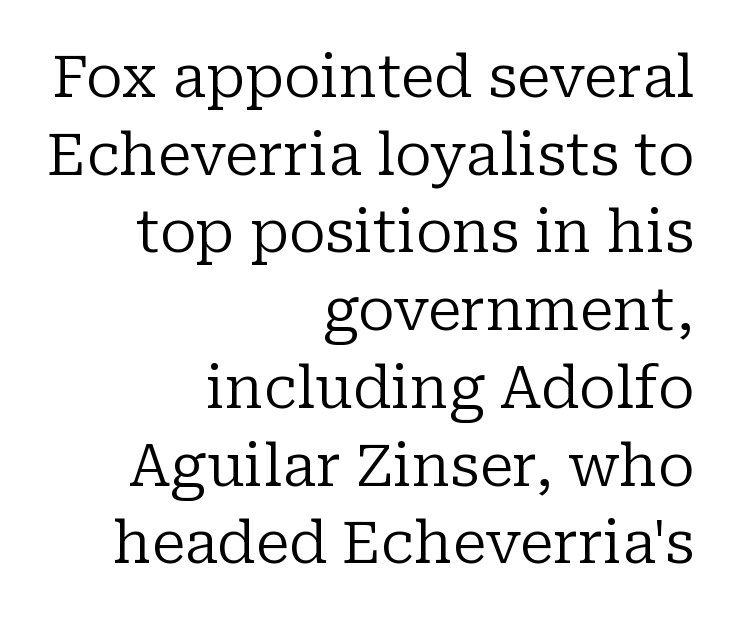
Q: Is the text bold? A: No.
Q: Is the text italic (slanted)? A: No, it is upright.
Q: Is the typeface a serif or a sans-serif typeface? A: Serif.
Q: Is the text underlined? A: No.
Q: How is the paragraph aligned? A: Right-aligned.
Q: Is the spacing between letters normal or unusually wide? A: Normal.
Q: Is the spacing between lines tight, normal or loose? A: Normal.
Q: Width (condensed, normal, or wide)? A: Normal.
Q: Stroke contrast? A: Low.
Q: x-height? A: Medium.
Q: Monospaced? A: No.
